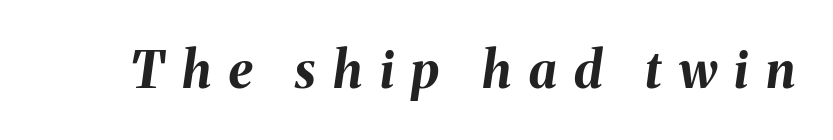
{"italic": "yes", "lean": "right", "slant_degrees": 8, "bold": "yes", "weight": "bold", "width": "normal", "stroke_contrast": "medium", "x_height": "medium", "monospaced": "no", "underline": "no", "letter_spacing": "wide", "letter_spacing_em": 0.35, "glyph_px": 50}
